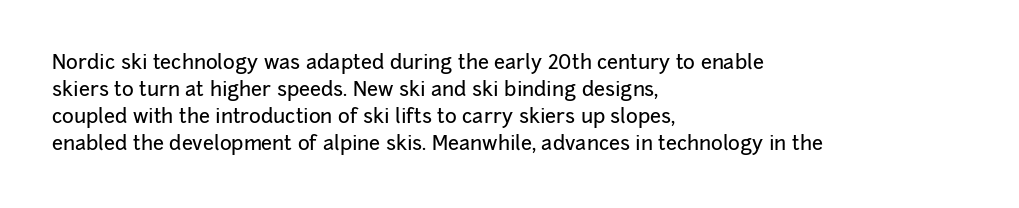
The image shows 20 px text type, upright; set left-aligned, normal line spacing (1.35x), normal letter spacing, not underlined.
